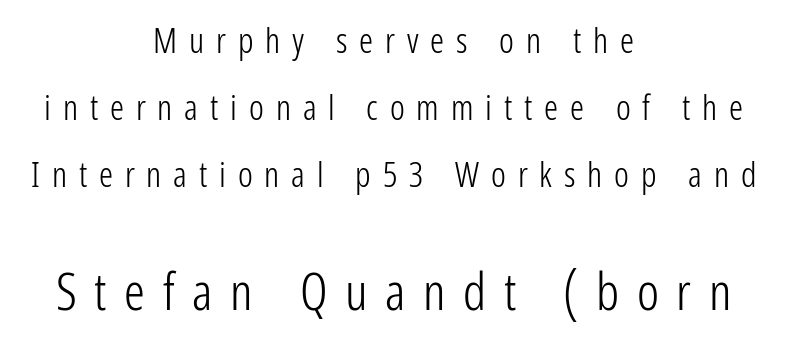
Leftover space on each line is divided equally before and after the words. Beneath every word, the page is bare. The letterforms sit at book weight or below. Is there any slant? The stems are plumb.
